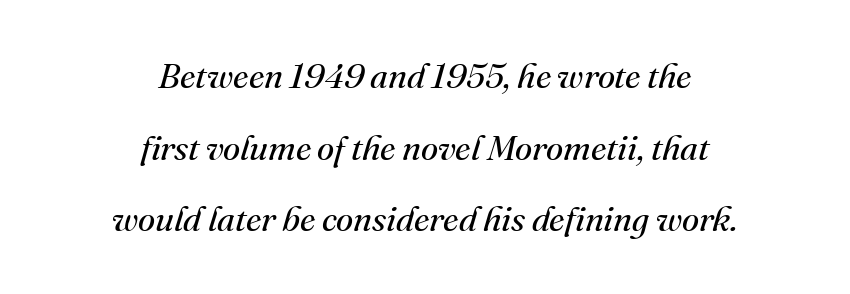
Q: Is the text bold? A: No.
Q: Is the text italic (slanted)? A: Yes, it leans right by about 16 degrees.
Q: Is the typeface a serif or a sans-serif typeface? A: Serif.
Q: Is the text underlined? A: No.
Q: How is the paragraph aligned? A: Centered.
Q: Is the spacing between letters normal or unusually wide? A: Normal.
Q: Is the spacing between lines tight, normal or loose? A: Loose.
Q: Width (condensed, normal, or wide)? A: Normal.
Q: Stroke contrast? A: Medium.
Q: x-height? A: Small.
Q: Monospaced? A: No.
